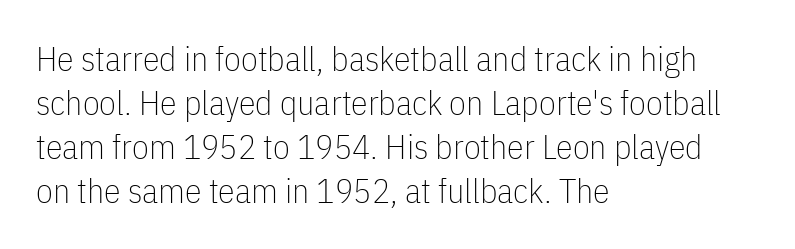
The image shows 34 px thin, condensed sans-serif type, upright; set left-aligned, normal line spacing (1.29x), normal letter spacing, not underlined; low stroke contrast and a medium x-height.
